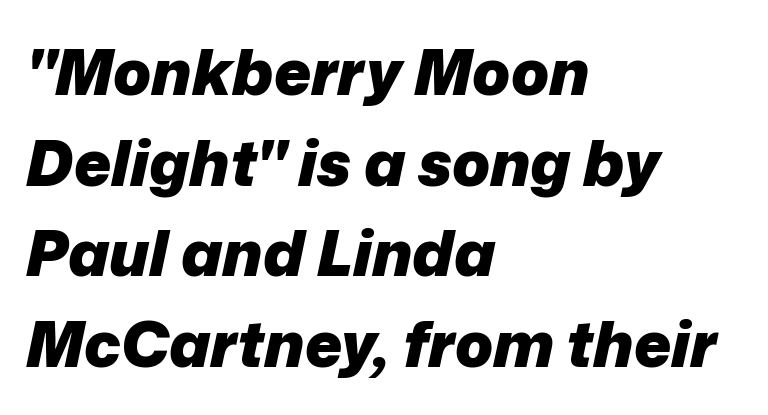
Q: Is the text bold? A: Yes.
Q: Is the text italic (slanted)? A: Yes, it leans right by about 12 degrees.
Q: Is the text underlined? A: No.
Q: How is the paragraph aligned? A: Left-aligned.
Q: Is the spacing between letters normal or unusually wide? A: Normal.
Q: Is the spacing between lines tight, normal or loose? A: Normal.
Q: Width (condensed, normal, or wide)? A: Normal.
Q: Stroke contrast? A: Low.
Q: x-height? A: Medium.
Q: Monospaced? A: No.
